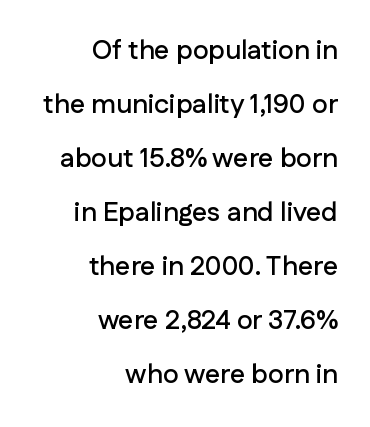
{"italic": "no", "underline": "no", "align": "right", "line_spacing": "loose", "line_spacing_ratio": 2.0, "letter_spacing": "normal", "letter_spacing_em": 0.0, "glyph_px": 27}
